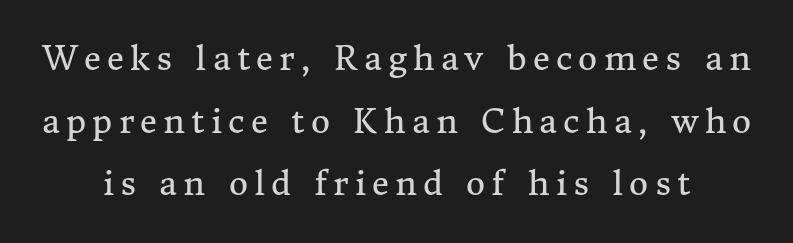
The image shows 33 px regular-weight serif type, upright; set loose line spacing (1.9x), not underlined; medium stroke contrast and a medium x-height.
